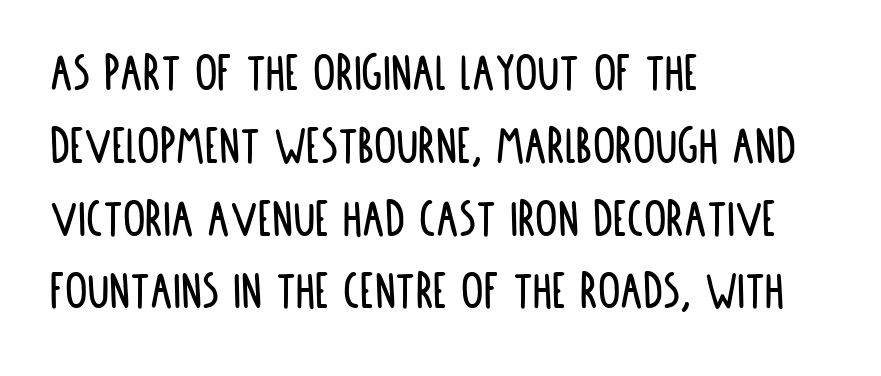
{"serif": "no", "italic": "no", "width": "condensed", "stroke_contrast": "low", "x_height": "large", "monospaced": "no", "underline": "no", "align": "left", "line_spacing": "normal", "line_spacing_ratio": 1.3, "letter_spacing": "normal", "letter_spacing_em": 0.0, "glyph_px": 56}
